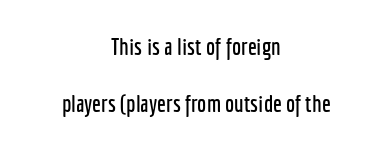
The image shows 23 px text type, upright; set centered, loose line spacing (2.46x), normal letter spacing, not underlined.
